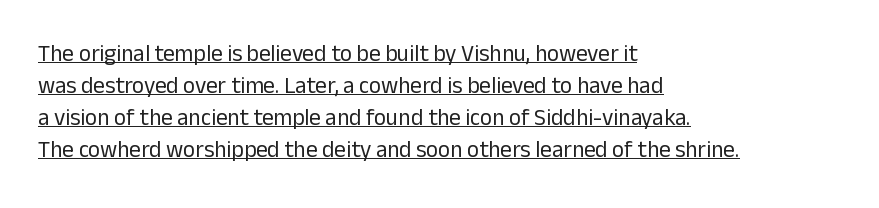
The image shows 23 px text type, upright; set left-aligned, normal line spacing (1.39x), normal letter spacing, underlined.
